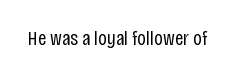
The image shows 21 px text type, upright; set normal letter spacing, not underlined.
